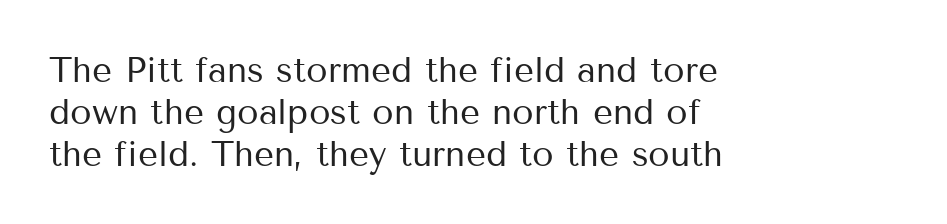
The space directly below the letters is spotless. Nope, not italic — everything's standing straight. The letters advance in unequal steps, a hallmark of proportional type. The passage is arranged the way most books set body copy — flush left.
